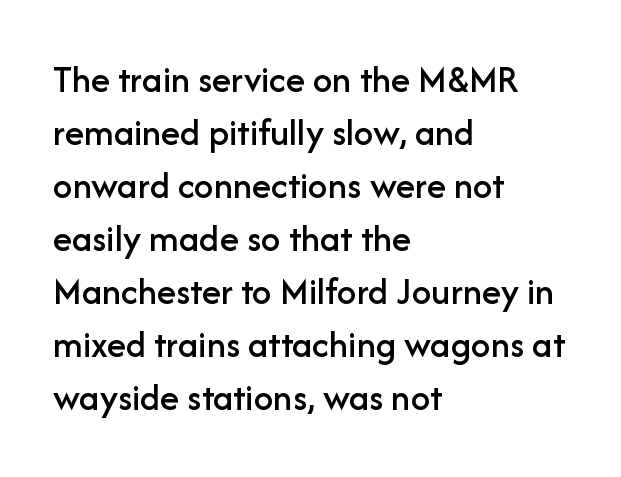
{"serif": "no", "italic": "no", "width": "normal", "stroke_contrast": "low", "x_height": "medium", "monospaced": "no", "underline": "no", "align": "left", "line_spacing": "normal", "line_spacing_ratio": 1.36, "letter_spacing": "normal", "letter_spacing_em": 0.0, "glyph_px": 39}
